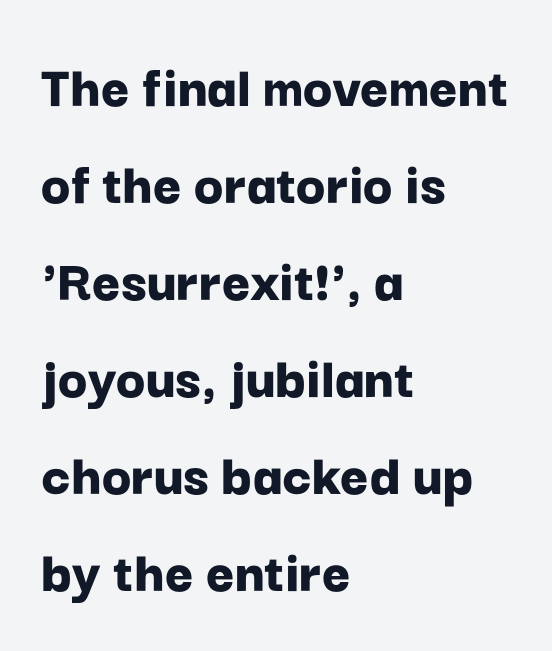
This sample has the flowing, uneven cadence of proportional lettering. Has an underline been added? It has not. Stroke terminals: plain, sans-serif. Inter-character spacing is left at the font's built-in metrics.
